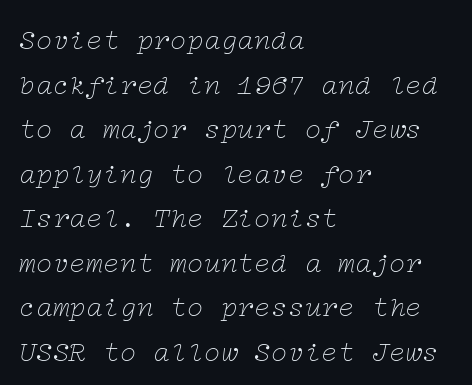
The image shows 28 px thin, wide serif type, italic (leaning right); set left-aligned, normal line spacing (1.59x), normal letter spacing, not underlined; low stroke contrast and a medium x-height.
